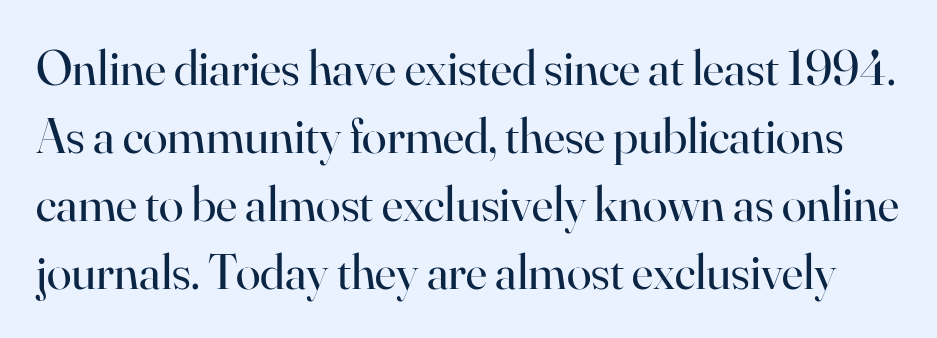
The image shows 50 px regular-weight serif type, upright; set normal line spacing (1.36x), normal letter spacing, not underlined; high stroke contrast and a small x-height.
